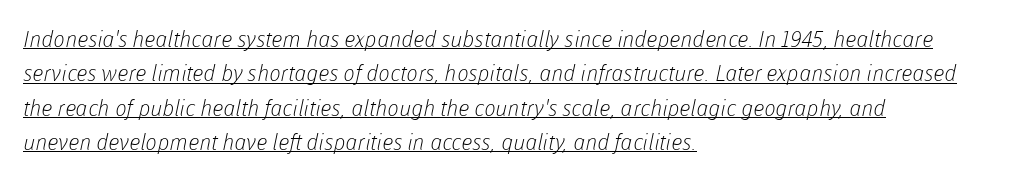
Q: Is the text bold? A: No.
Q: Is the text underlined? A: Yes.
Q: How is the paragraph aligned? A: Left-aligned.
Q: Is the spacing between letters normal or unusually wide? A: Normal.
Q: Is the spacing between lines tight, normal or loose? A: Normal.
